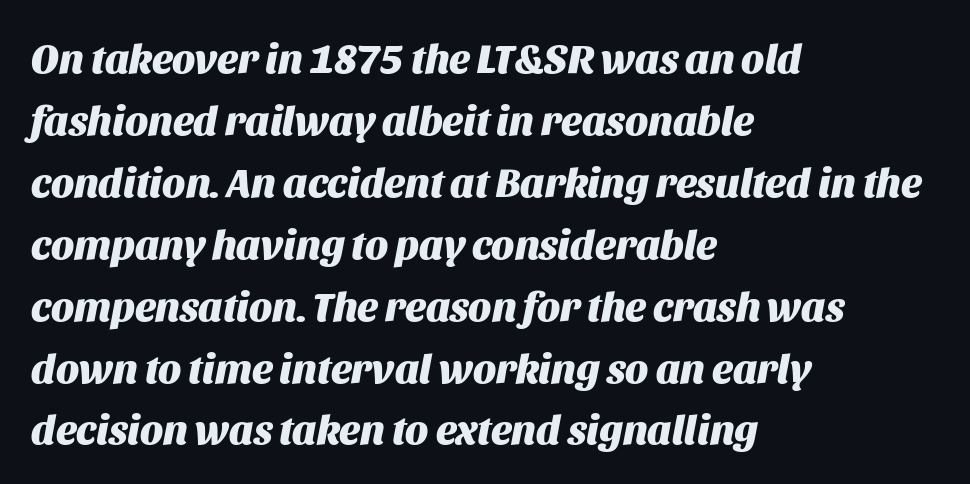
This rendering uses left alignment, leaving the right contour irregular. Every character sits at an angle, as italics do. Varying glyph widths throughout — classic text-font behaviour. Chunky letters — that's bold for sure. Standard letterfit; no display-style spreading of the glyphs.
